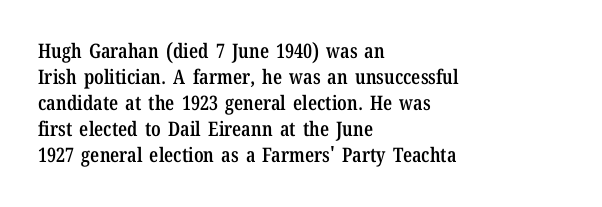
Is there any slant? The stems are plumb. In terms of letterspacing, this is plain default setting. The baseline area is clear. The passage is arranged the way most books set body copy — flush left.
